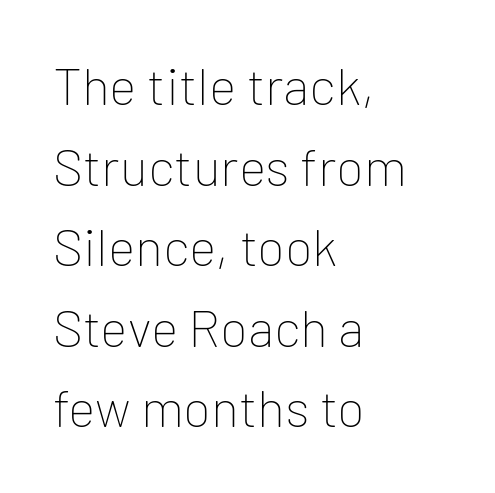
The image shows 52 px thin sans-serif type, upright; set left-aligned, normal line spacing (1.55x), normal letter spacing, not underlined; low stroke contrast and a medium x-height.
